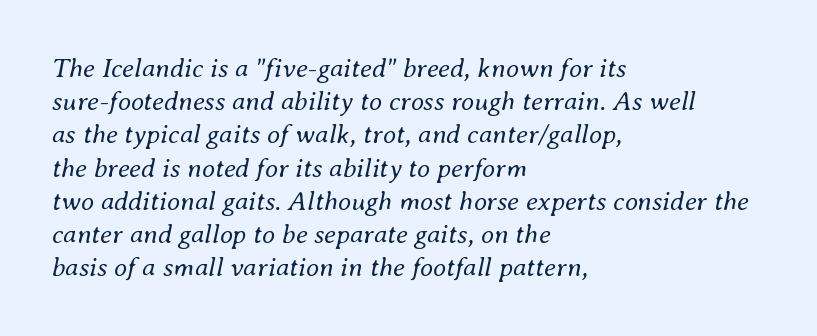
The face used here is rendered with its standard letterfit. Nothing heavy about these letters — not bold at all. Quick note: italic. Line beginnings align vertically; line endings do not. Quick note: underline off.
